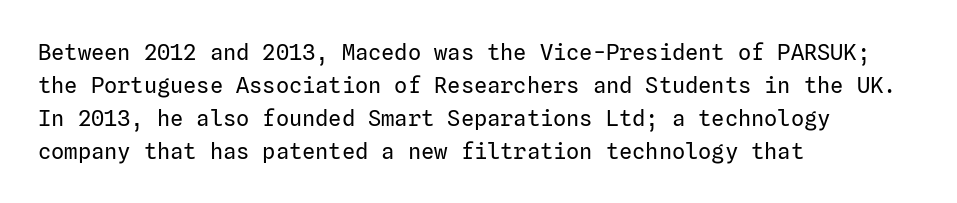
Q: Is the text bold? A: No.
Q: Is the text italic (slanted)? A: No, it is upright.
Q: Is the text underlined? A: No.
Q: How is the paragraph aligned? A: Left-aligned.
Q: Is the spacing between letters normal or unusually wide? A: Normal.
Q: Is the spacing between lines tight, normal or loose? A: Normal.
